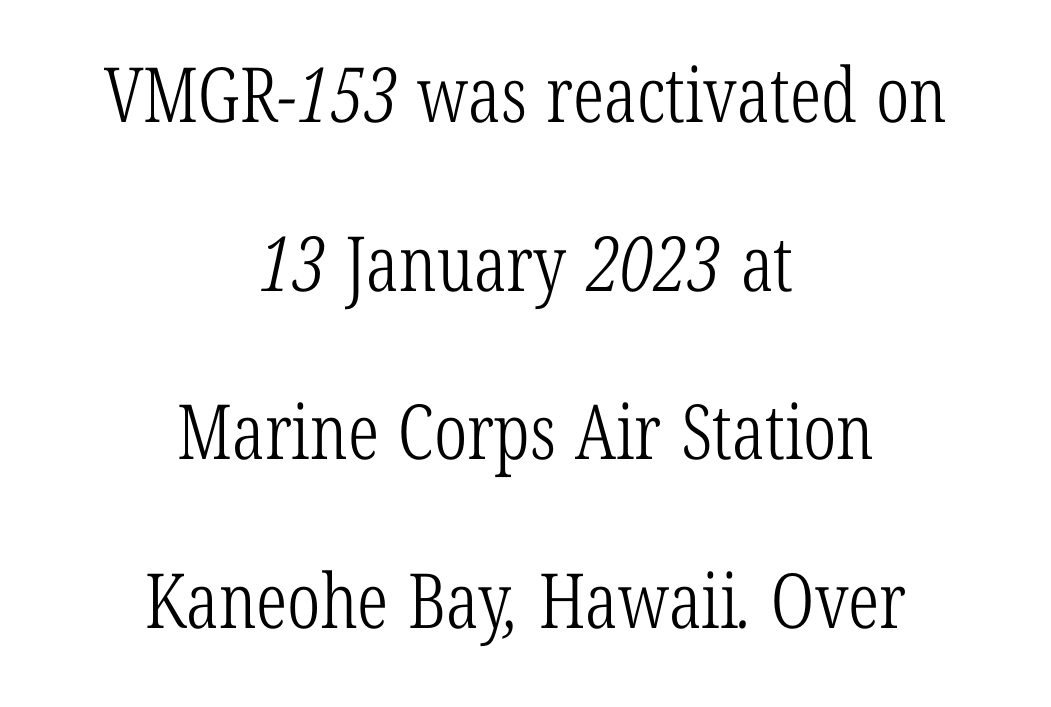
Layout note: lines centered. A clean baseline with only descenders dipping below it. Does the leading feel generous? Absolutely, it's lavish. What kind of face is this? One with serifs. This sample has the flowing, uneven cadence of proportional lettering.
